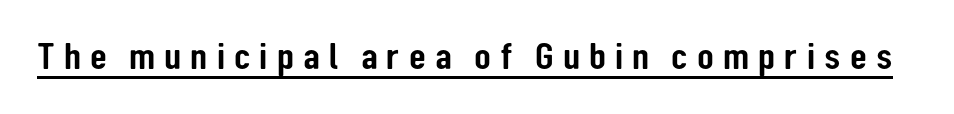
Q: Is the text italic (slanted)? A: No, it is upright.
Q: Is the typeface a serif or a sans-serif typeface? A: Sans-serif.
Q: Is the text underlined? A: Yes.
Q: Is the spacing between letters normal or unusually wide? A: Unusually wide.
Q: Width (condensed, normal, or wide)? A: Condensed.
Q: Stroke contrast? A: Low.
Q: x-height? A: Medium.
Q: Monospaced? A: No.
